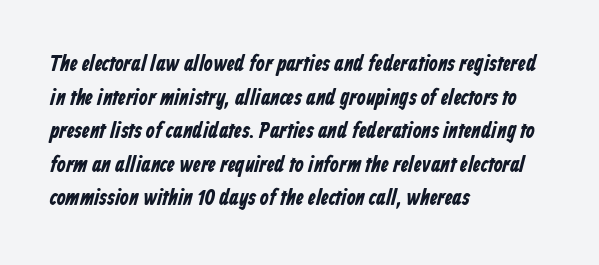
The vertical gap from one line to the next is medium. You could call the tracking neutral — neither tight nor loose. Its strokes are broad and dark, the hallmark of bold type. Only glyphs here, with clear space below each row.
